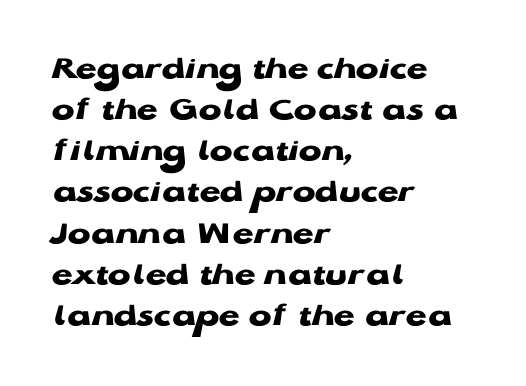
Is there any slant? The stems are plumb. Proportional: the letters do not fall into vertical columns. Students, note that the glyphs here touch the page at normal intervals. Typesetter's note: full bold, strokes at maximum text heaviness. Lines of text with bare space underneath.
